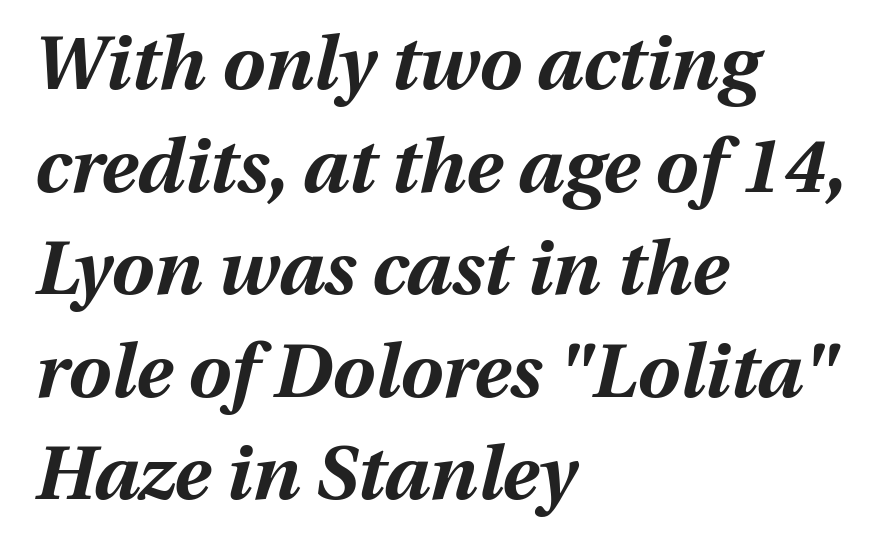
Q: Is the text bold? A: Yes.
Q: Is the text italic (slanted)? A: Yes, it leans right by about 13 degrees.
Q: Is the text underlined? A: No.
Q: How is the paragraph aligned? A: Left-aligned.
Q: Is the spacing between letters normal or unusually wide? A: Normal.
Q: Is the spacing between lines tight, normal or loose? A: Normal.
Q: Width (condensed, normal, or wide)? A: Normal.
Q: Stroke contrast? A: Medium.
Q: x-height? A: Medium.
Q: Monospaced? A: No.
